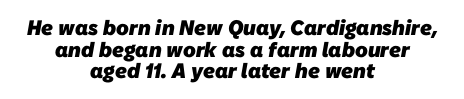
Q: Is the text bold? A: Yes.
Q: Is the text underlined? A: No.
Q: How is the paragraph aligned? A: Centered.
Q: Is the spacing between letters normal or unusually wide? A: Normal.
Q: Is the spacing between lines tight, normal or loose? A: Tight.
